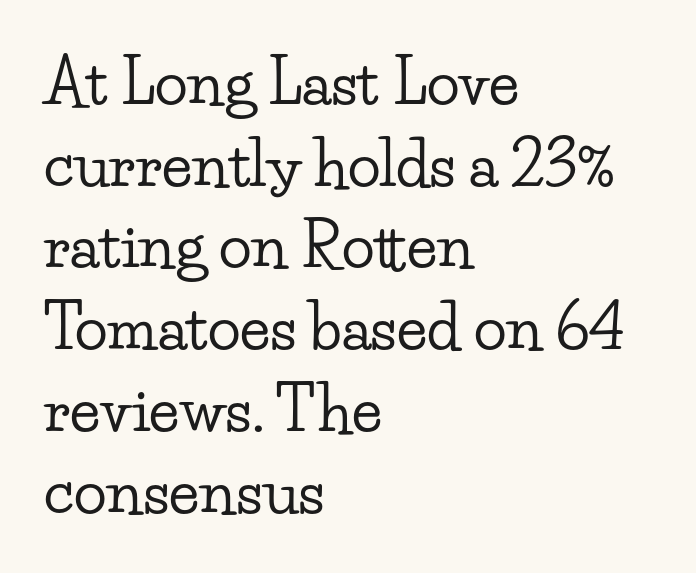
The image shows 61 px wide serif type, upright; set left-aligned, normal line spacing (1.34x), normal letter spacing, not underlined; low stroke contrast and a small x-height.
